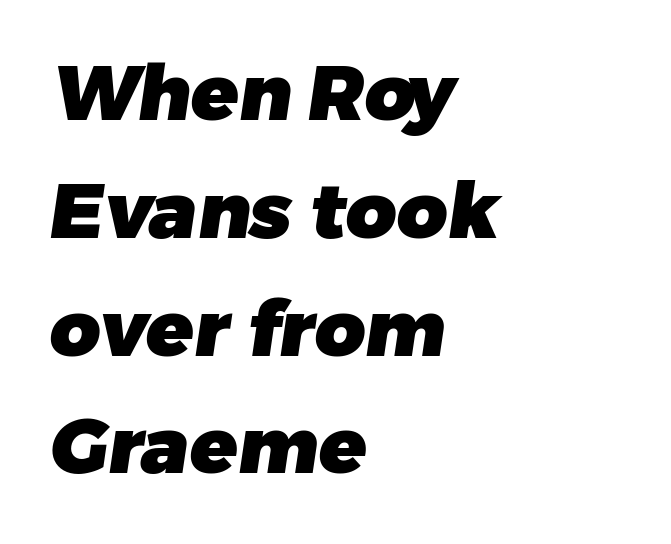
The space directly below the letters is spotless. Proportional: the letters do not fall into vertical columns. You'd pick this weight for a headline — it's a proper bold. A classic flush-left, rag-right setting is used for this passage.
